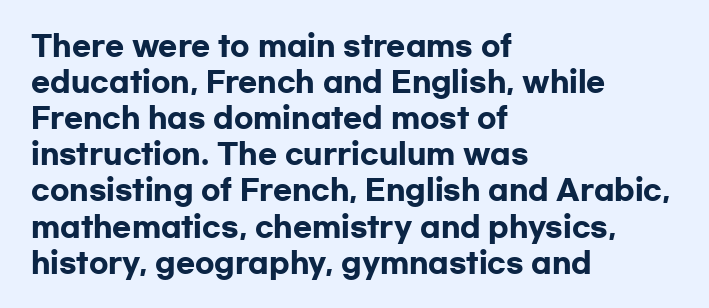
The image shows 28 px heavy, wide sans-serif type, upright; set left-aligned, normal line spacing (1.29x), normal letter spacing, not underlined; low stroke contrast and a medium x-height.
